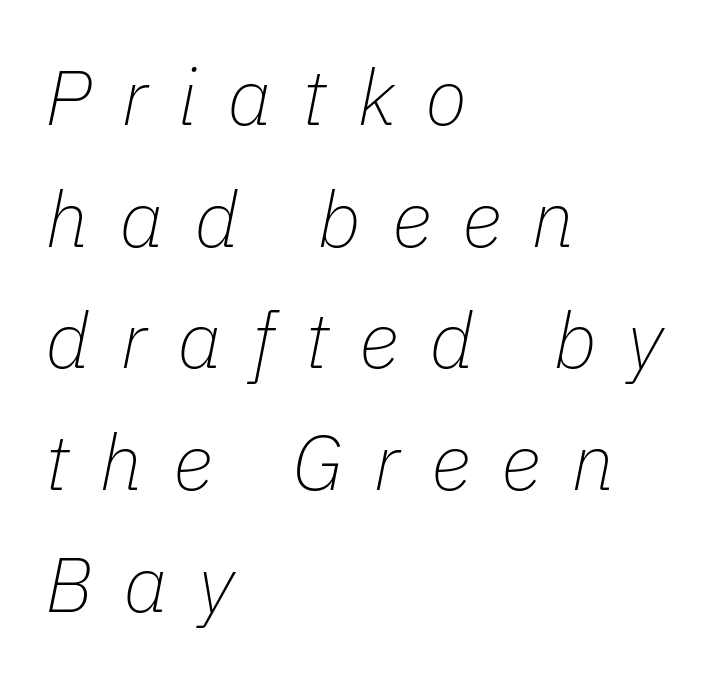
Q: Is the text bold? A: No.
Q: Is the text italic (slanted)? A: Yes, it leans right by about 11 degrees.
Q: Is the text underlined? A: No.
Q: How is the paragraph aligned? A: Left-aligned.
Q: Is the spacing between letters normal or unusually wide? A: Unusually wide.
Q: Is the spacing between lines tight, normal or loose? A: Normal.
Q: Width (condensed, normal, or wide)? A: Normal.
Q: Stroke contrast? A: Low.
Q: x-height? A: Medium.
Q: Monospaced? A: No.
